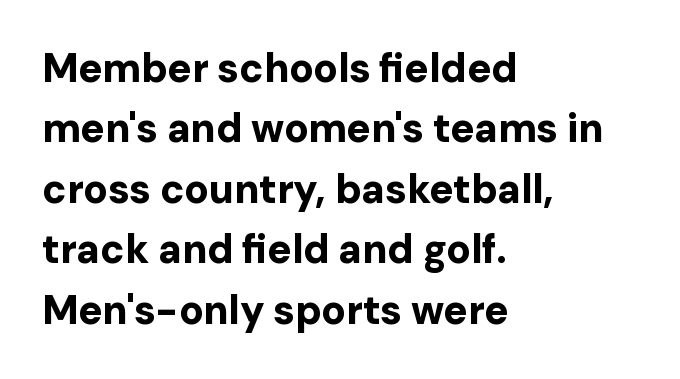
{"serif": "no", "italic": "no", "bold": "yes", "weight": "bold", "width": "normal", "stroke_contrast": "low", "x_height": "medium", "monospaced": "no", "underline": "no", "align": "left", "line_spacing": "normal", "line_spacing_ratio": 1.51, "letter_spacing": "normal", "letter_spacing_em": 0.0, "glyph_px": 40}
